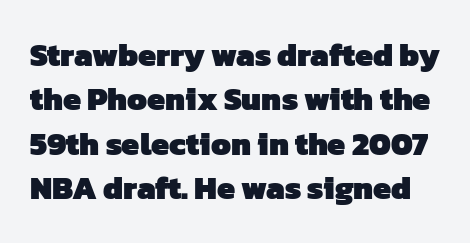
Q: Is the text bold? A: Yes.
Q: Is the typeface a serif or a sans-serif typeface? A: Sans-serif.
Q: Is the text underlined? A: No.
Q: Is the spacing between letters normal or unusually wide? A: Normal.
Q: Is the spacing between lines tight, normal or loose? A: Normal.
Q: Width (condensed, normal, or wide)? A: Normal.
Q: Stroke contrast? A: Low.
Q: x-height? A: Medium.
Q: Monospaced? A: No.
